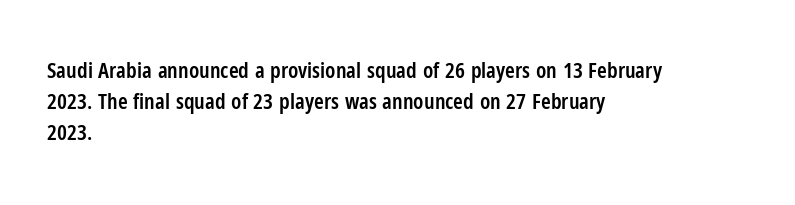
The image shows 22 px text type, upright; set left-aligned, normal line spacing (1.41x), normal letter spacing, not underlined.
